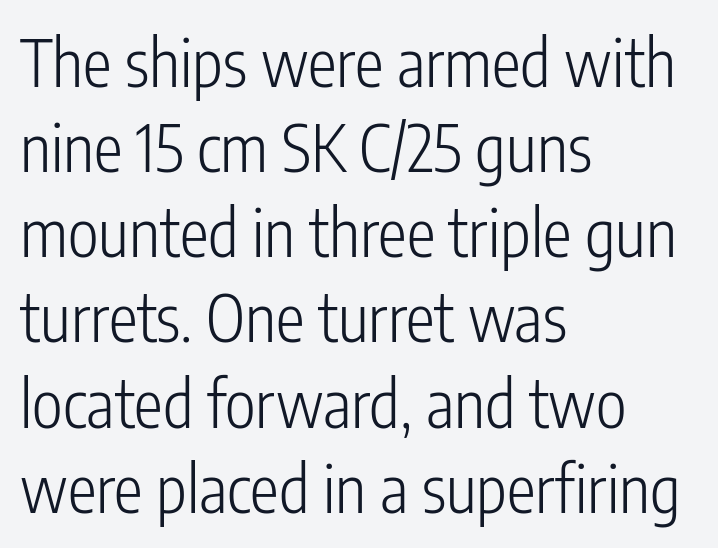
Q: Is the text bold? A: No.
Q: Is the text italic (slanted)? A: No, it is upright.
Q: Is the typeface a serif or a sans-serif typeface? A: Sans-serif.
Q: Is the text underlined? A: No.
Q: How is the paragraph aligned? A: Left-aligned.
Q: Is the spacing between letters normal or unusually wide? A: Normal.
Q: Is the spacing between lines tight, normal or loose? A: Normal.
Q: Width (condensed, normal, or wide)? A: Condensed.
Q: Stroke contrast? A: Low.
Q: x-height? A: Medium.
Q: Monospaced? A: No.
